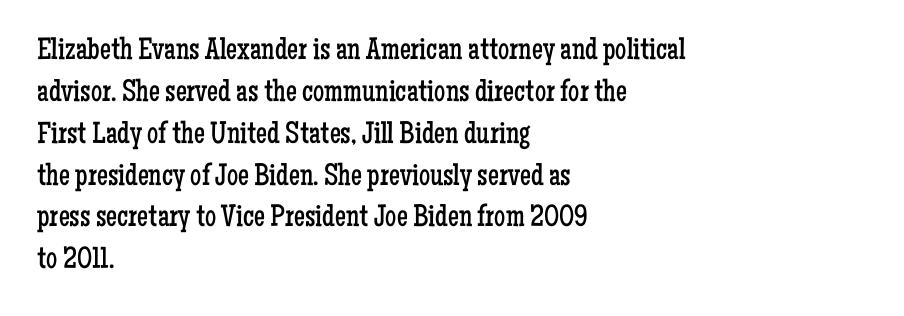
Q: Is the text bold? A: No.
Q: Is the text italic (slanted)? A: No, it is upright.
Q: Is the typeface a serif or a sans-serif typeface? A: Serif.
Q: Is the text underlined? A: No.
Q: How is the paragraph aligned? A: Left-aligned.
Q: Is the spacing between letters normal or unusually wide? A: Normal.
Q: Is the spacing between lines tight, normal or loose? A: Normal.
Q: Width (condensed, normal, or wide)? A: Condensed.
Q: Stroke contrast? A: Low.
Q: x-height? A: Medium.
Q: Monospaced? A: No.
